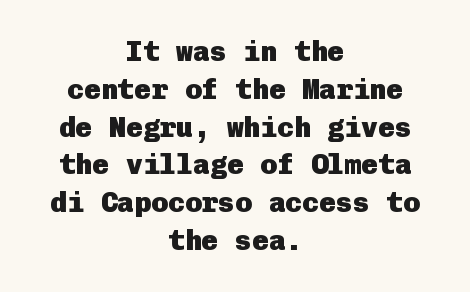
The image shows 28 px heavy sans-serif type, upright; set centered, normal line spacing (1.35x), normal letter spacing, not underlined; low stroke contrast and a medium x-height.
